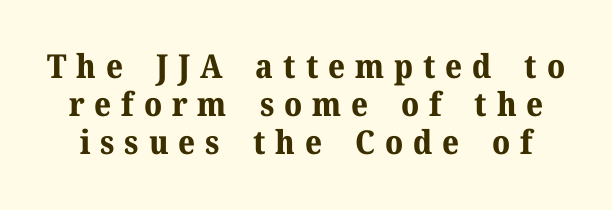
Thick stems and heavy bowls — unmistakably bold. Honestly, there is no underline to notice here at all. Italic? Not at all — the glyphs are vertical. A typesetter would call this proportional, since set widths differ per character.
